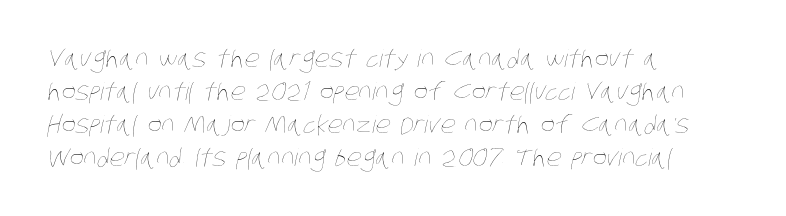
Q: Is the text bold? A: No.
Q: Is the text underlined? A: No.
Q: How is the paragraph aligned? A: Left-aligned.
Q: Is the spacing between letters normal or unusually wide? A: Normal.
Q: Is the spacing between lines tight, normal or loose? A: Normal.
